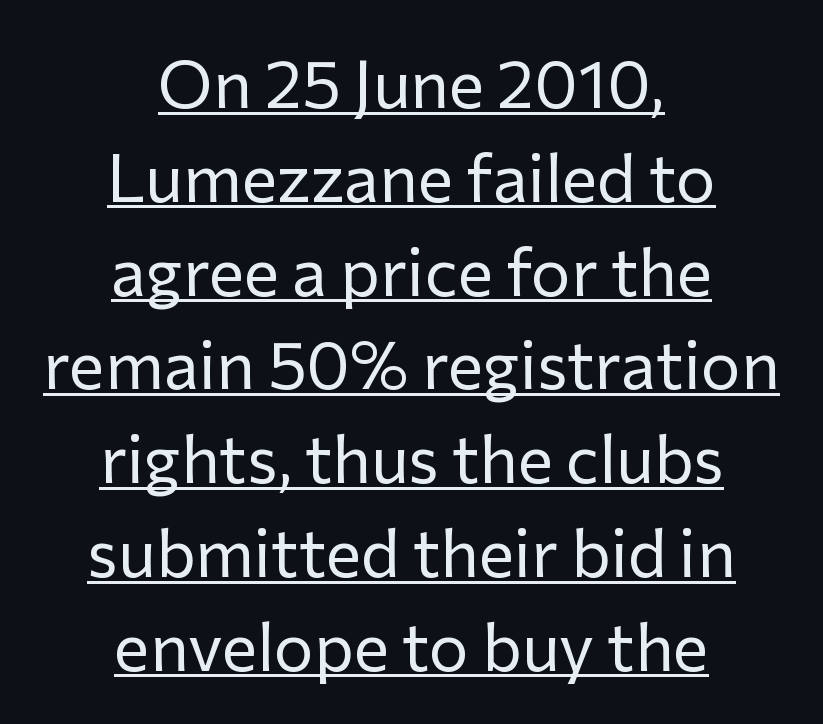
Q: Is the text bold? A: No.
Q: Is the text italic (slanted)? A: No, it is upright.
Q: Is the typeface a serif or a sans-serif typeface? A: Sans-serif.
Q: Is the text underlined? A: Yes.
Q: How is the paragraph aligned? A: Centered.
Q: Is the spacing between letters normal or unusually wide? A: Normal.
Q: Is the spacing between lines tight, normal or loose? A: Normal.
Q: Width (condensed, normal, or wide)? A: Normal.
Q: Stroke contrast? A: Low.
Q: x-height? A: Medium.
Q: Monospaced? A: No.
